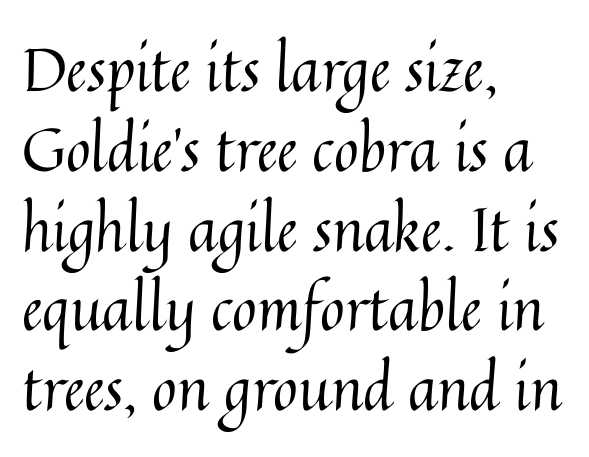
{"bold": "no", "weight": "regular", "width": "normal", "stroke_contrast": "medium", "x_height": "medium", "monospaced": "no", "underline": "no", "align": "left", "line_spacing": "normal", "line_spacing_ratio": 1.33, "letter_spacing": "normal", "letter_spacing_em": 0.0, "glyph_px": 60}
